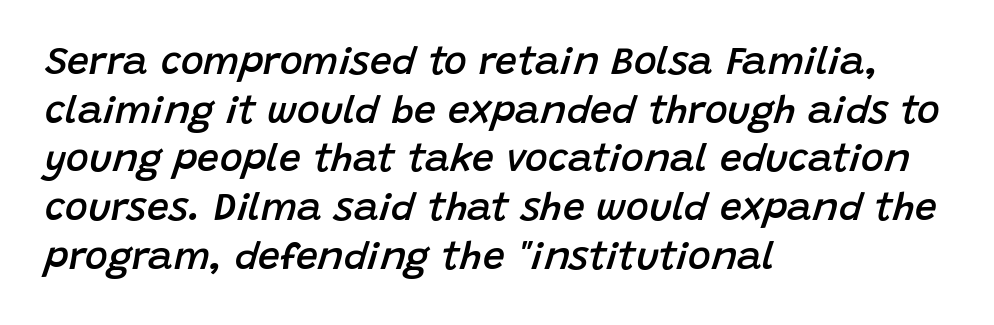
Q: Is the text bold? A: Semi-bold.
Q: Is the text italic (slanted)? A: Yes, it leans right by about 15 degrees.
Q: Is the text underlined? A: No.
Q: How is the paragraph aligned? A: Left-aligned.
Q: Is the spacing between letters normal or unusually wide? A: Normal.
Q: Is the spacing between lines tight, normal or loose? A: Normal.
Q: Width (condensed, normal, or wide)? A: Normal.
Q: Stroke contrast? A: Low.
Q: x-height? A: Large.
Q: Monospaced? A: No.
